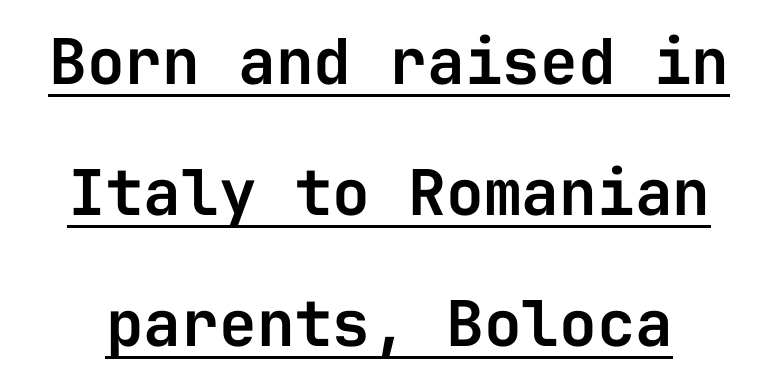
Q: Is the text italic (slanted)? A: No, it is upright.
Q: Is the typeface a serif or a sans-serif typeface? A: Sans-serif.
Q: Is the text underlined? A: Yes.
Q: Is the spacing between letters normal or unusually wide? A: Normal.
Q: Is the spacing between lines tight, normal or loose? A: Loose.
Q: Width (condensed, normal, or wide)? A: Normal.
Q: Stroke contrast? A: Low.
Q: x-height? A: Medium.
Q: Monospaced? A: Yes.
